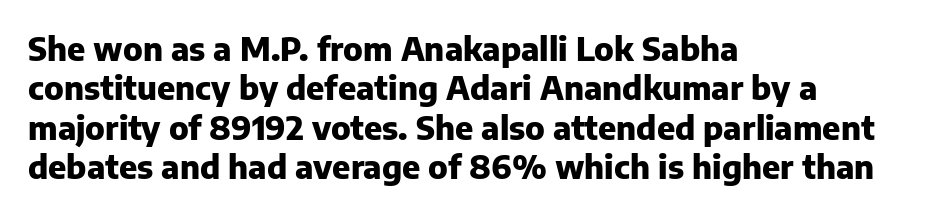
The compositor pushed each line to the left boundary. The letterforms sit shoulder to shoulder at normal distance. Each letter keeps its own natural width here, so spacing adapts to shape. Underlining? Definitely not there. No italicization has been applied; the sample stays upright. Heavy, bold letterforms.
